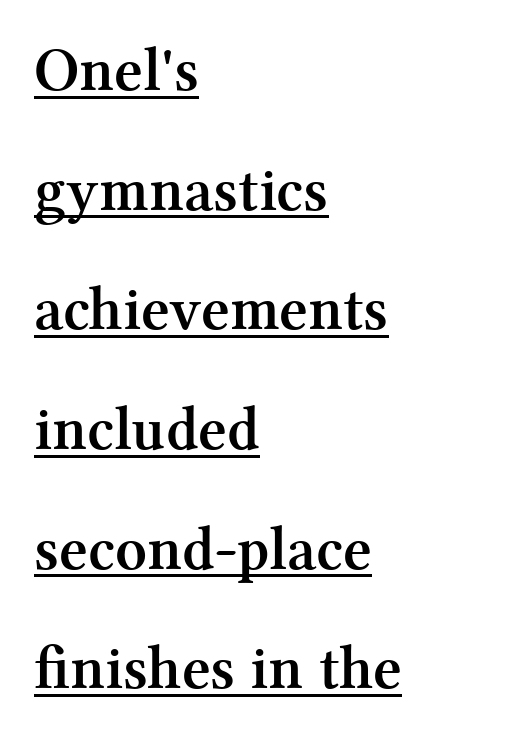
The image shows 62 px semibold serif type, upright; set left-aligned, loose line spacing (1.93x), normal letter spacing, underlined; medium stroke contrast and a medium x-height.
